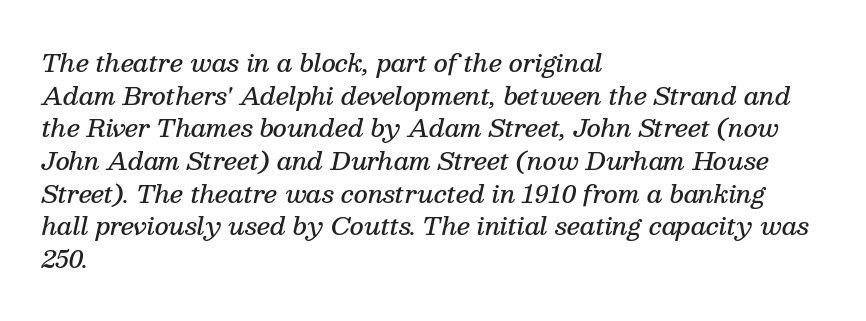
Q: Is the text bold? A: Semi-bold.
Q: Is the text italic (slanted)? A: Yes, it leans right by about 13 degrees.
Q: Is the text underlined? A: No.
Q: How is the paragraph aligned? A: Left-aligned.
Q: Is the spacing between letters normal or unusually wide? A: Normal.
Q: Is the spacing between lines tight, normal or loose? A: Normal.
